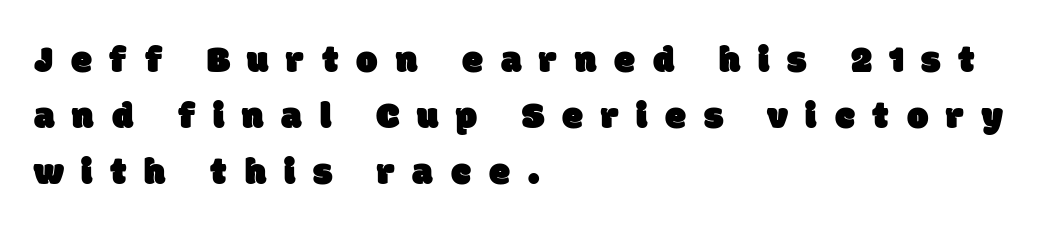
{"serif": "no", "width": "normal", "stroke_contrast": "low", "x_height": "large", "monospaced": "no", "underline": "no", "align": "left", "line_spacing": "normal", "line_spacing_ratio": 1.47, "letter_spacing": "wide", "letter_spacing_em": 0.47, "glyph_px": 38}
